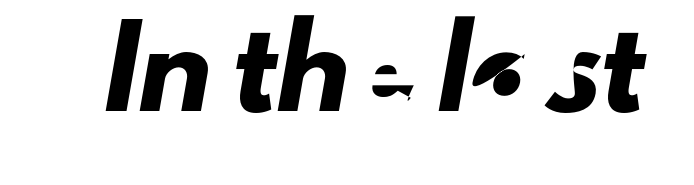
The passage shown is typeset with a sans-serif family. The face used here is proportionally spaced, like ordinary book or web type. The strip under each line holds only bare page. This rendering leaves character spacing at its baseline value.
